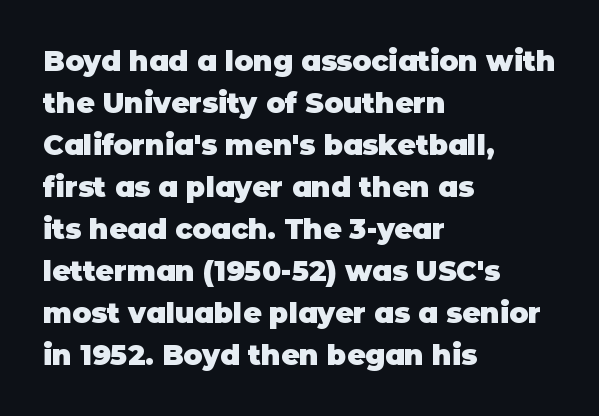
{"serif": "no", "italic": "no", "bold": "yes", "weight": "heavy", "width": "normal", "stroke_contrast": "low", "x_height": "large", "monospaced": "no", "underline": "no", "align": "left", "line_spacing": "normal", "line_spacing_ratio": 1.5, "letter_spacing": "normal", "letter_spacing_em": 0.0, "glyph_px": 28}
